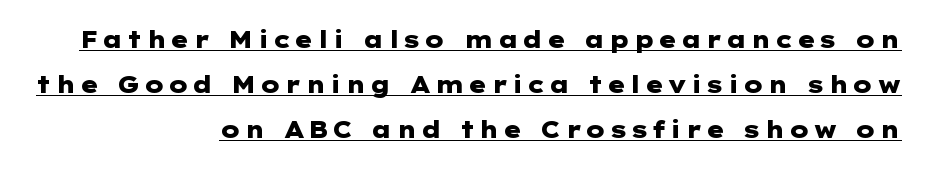
Ascenders rise straight up at ninety degrees. The line-height multiplier appears high, well above default. Pretty heavy lettering here — definitely bold. All the whitespace from short lines collects on the left. The face used here appears with an underline applied.
